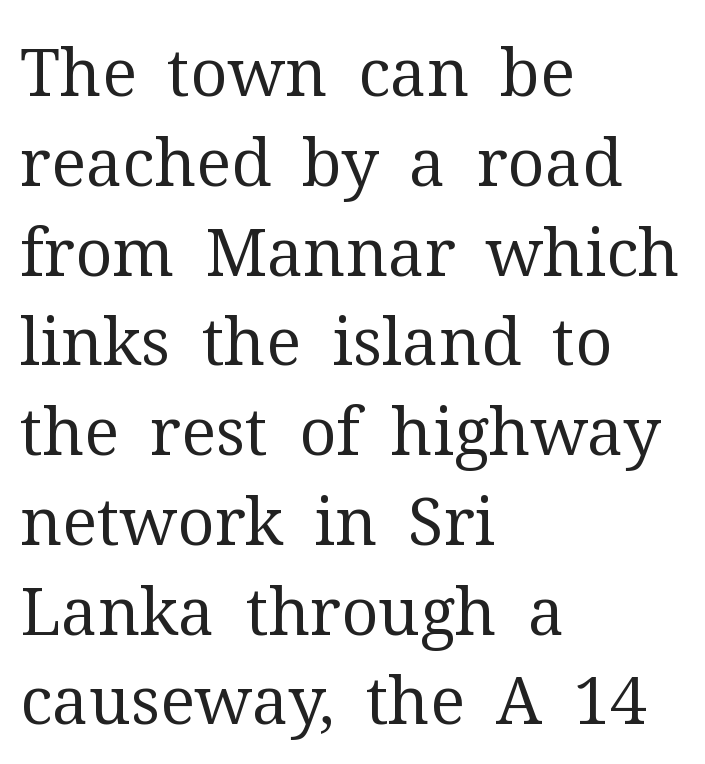
The image shows 66 px regular-weight serif type, upright; set left-aligned, normal line spacing (1.36x), normal letter spacing, not underlined; medium stroke contrast and a medium x-height.
